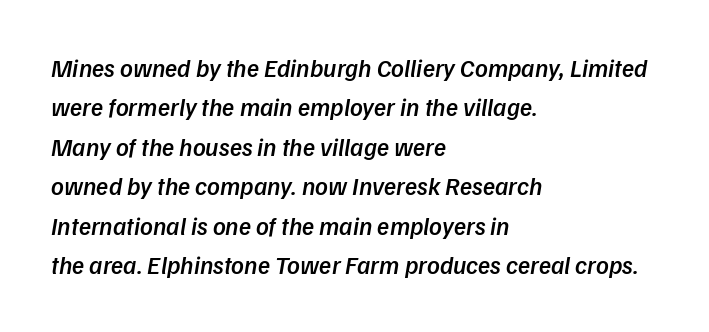
The image shows 25 px text type; set left-aligned, normal line spacing (1.58x), normal letter spacing, not underlined.
